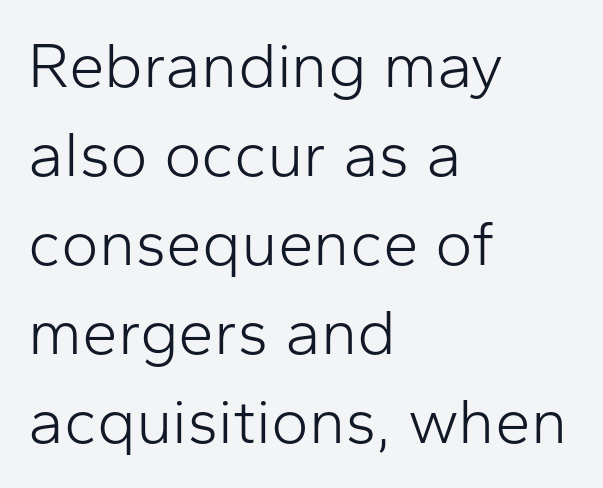
{"serif": "no", "italic": "no", "bold": "no", "weight": "light", "width": "normal", "stroke_contrast": "low", "x_height": "medium", "monospaced": "no", "underline": "no", "align": "left", "line_spacing": "normal", "line_spacing_ratio": 1.39, "letter_spacing": "normal", "letter_spacing_em": 0.0, "glyph_px": 64}
